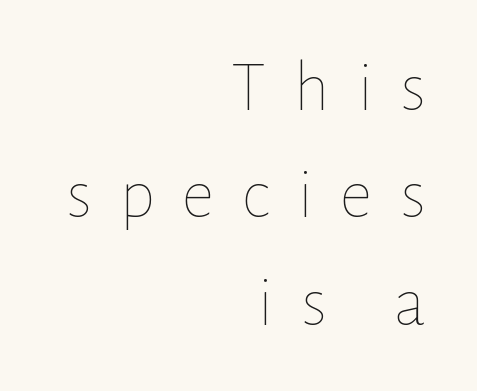
Q: Is the text bold? A: No.
Q: Is the text italic (slanted)? A: No, it is upright.
Q: Is the text underlined? A: No.
Q: How is the paragraph aligned? A: Right-aligned.
Q: Is the spacing between letters normal or unusually wide? A: Unusually wide.
Q: Is the spacing between lines tight, normal or loose? A: Normal.
Q: Width (condensed, normal, or wide)? A: Normal.
Q: Stroke contrast? A: Low.
Q: x-height? A: Medium.
Q: Monospaced? A: No.
